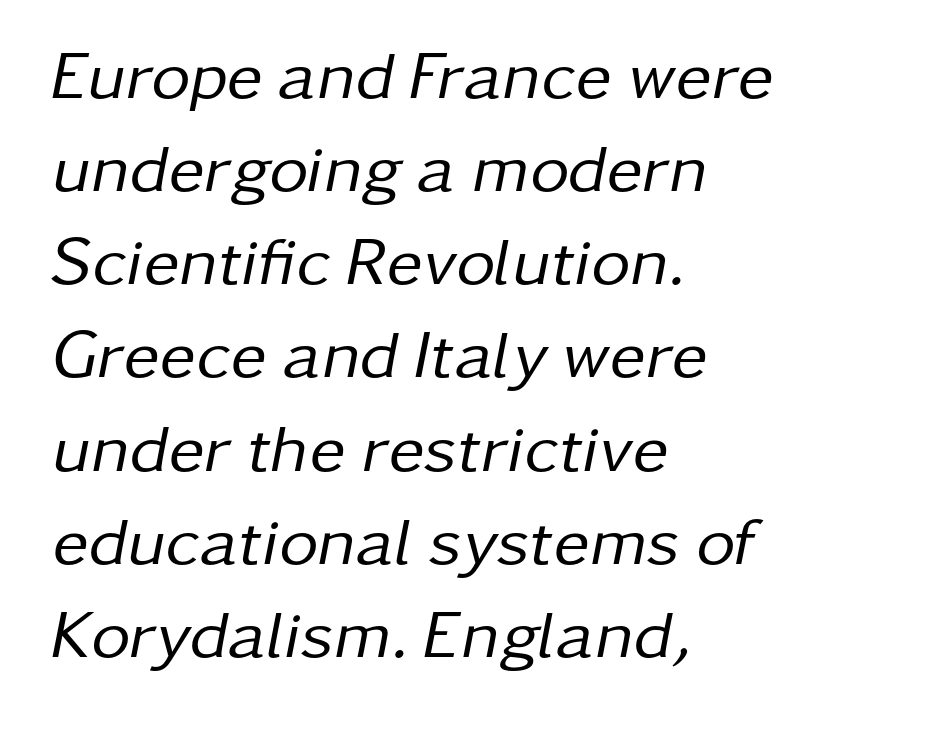
{"italic": "yes", "lean": "right", "slant_degrees": 11, "bold": "no", "weight": "regular", "width": "normal", "stroke_contrast": "low", "x_height": "medium", "monospaced": "no", "underline": "no", "align": "left", "line_spacing": "normal", "line_spacing_ratio": 1.37, "letter_spacing": "normal", "letter_spacing_em": 0.0, "glyph_px": 68}
